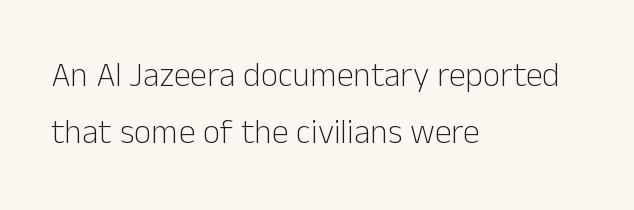
The image shows 34 px light sans-serif type, upright; set left-aligned, normal line spacing (1.68x), normal letter spacing, not underlined; low stroke contrast and a medium x-height.
